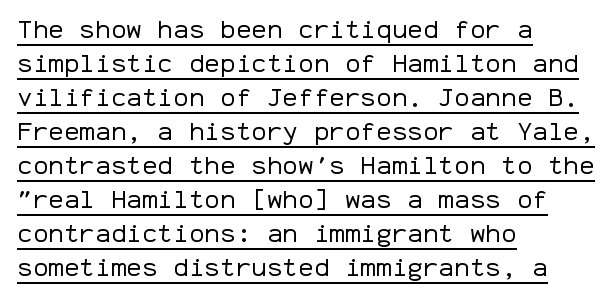
The image shows 26 px text type, upright; set left-aligned, normal line spacing (1.31x), normal letter spacing, underlined.
